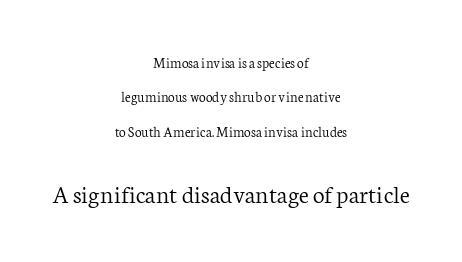
Q: Is the text bold? A: No.
Q: Is the text italic (slanted)? A: No, it is upright.
Q: Is the text underlined? A: No.
Q: How is the paragraph aligned? A: Centered.
Q: Is the spacing between letters normal or unusually wide? A: Normal.
Q: Is the spacing between lines tight, normal or loose? A: Loose.
Q: Which block of text is set in a larger size, the first (top) or the second (bottom)? A: The second (bottom) one.
